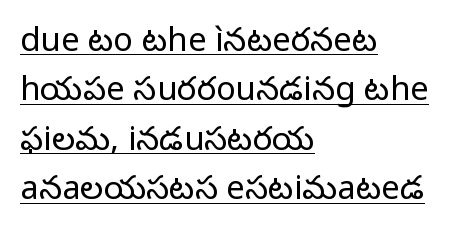
The image shows 33 px regular-weight sans-serif type, upright; set left-aligned, normal line spacing (1.5x), normal letter spacing, underlined; low stroke contrast and a medium x-height.
